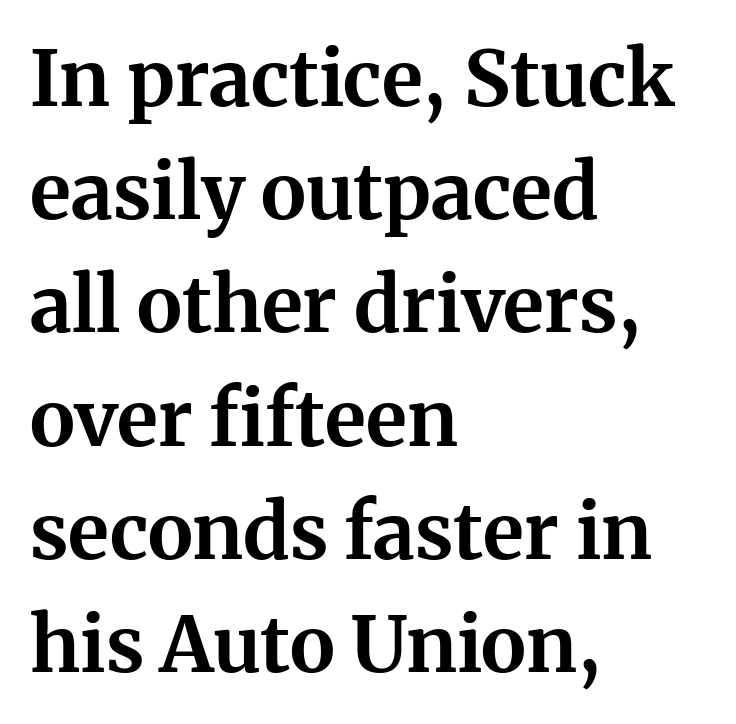
{"serif": "yes", "italic": "no", "bold": "yes", "weight": "bold", "width": "normal", "stroke_contrast": "medium", "x_height": "medium", "monospaced": "no", "underline": "no", "align": "left", "line_spacing": "normal", "line_spacing_ratio": 1.47, "letter_spacing": "normal", "letter_spacing_em": 0.0, "glyph_px": 77}
